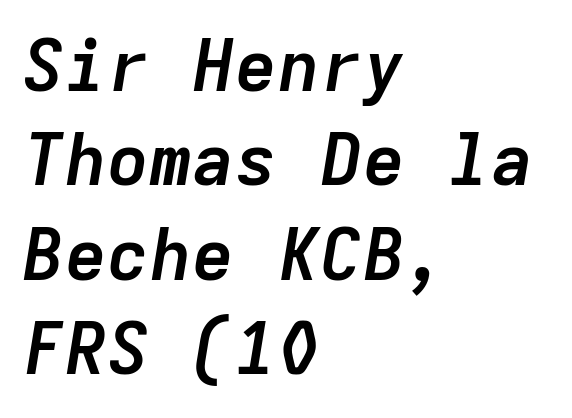
{"italic": "yes", "lean": "right", "slant_degrees": 9, "bold": "yes", "weight": "semibold", "width": "normal", "stroke_contrast": "low", "x_height": "medium", "monospaced": "yes", "underline": "no", "align": "left", "line_spacing": "normal", "line_spacing_ratio": 1.33, "letter_spacing": "normal", "letter_spacing_em": 0.0, "glyph_px": 71}
